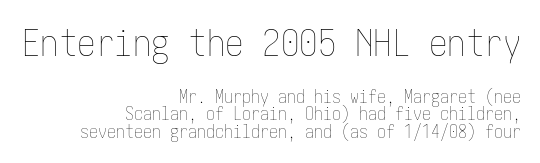
{"italic": "no", "bold": "no", "weight": "thin", "width": "condensed", "stroke_contrast": "low", "x_height": "medium", "underline": "no", "align": "right", "line_spacing": "tight", "line_spacing_ratio": 0.98, "letter_spacing": "normal", "letter_spacing_em": 0.0, "larger_block": "first", "size_ratio": 2.06, "glyph_px": 37}
